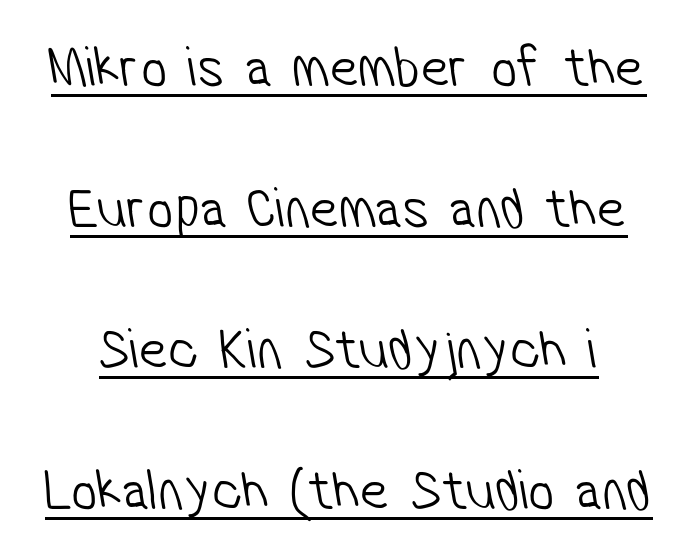
The image shows 58 px light, condensed sans-serif type; set loose line spacing (2.43x), normal letter spacing, underlined; low stroke contrast and a medium x-height.
